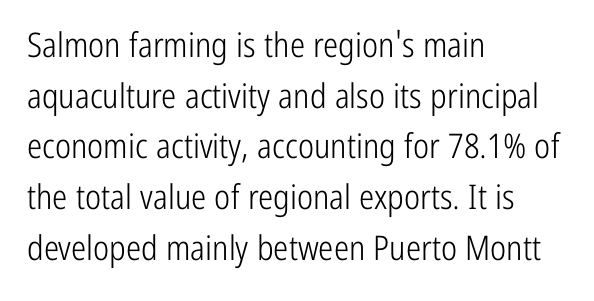
Q: Is the text bold? A: No.
Q: Is the text italic (slanted)? A: No, it is upright.
Q: Is the typeface a serif or a sans-serif typeface? A: Sans-serif.
Q: Is the text underlined? A: No.
Q: How is the paragraph aligned? A: Left-aligned.
Q: Is the spacing between letters normal or unusually wide? A: Normal.
Q: Is the spacing between lines tight, normal or loose? A: Normal.
Q: Width (condensed, normal, or wide)? A: Condensed.
Q: Stroke contrast? A: Low.
Q: x-height? A: Medium.
Q: Monospaced? A: No.
